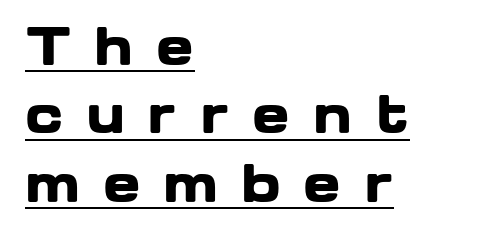
Q: Is the text bold? A: Yes.
Q: Is the text italic (slanted)? A: No, it is upright.
Q: Is the typeface a serif or a sans-serif typeface? A: Sans-serif.
Q: Is the text underlined? A: Yes.
Q: How is the paragraph aligned? A: Left-aligned.
Q: Is the spacing between letters normal or unusually wide? A: Unusually wide.
Q: Is the spacing between lines tight, normal or loose? A: Normal.
Q: Width (condensed, normal, or wide)? A: Wide.
Q: Stroke contrast? A: Low.
Q: x-height? A: Medium.
Q: Monospaced? A: No.
